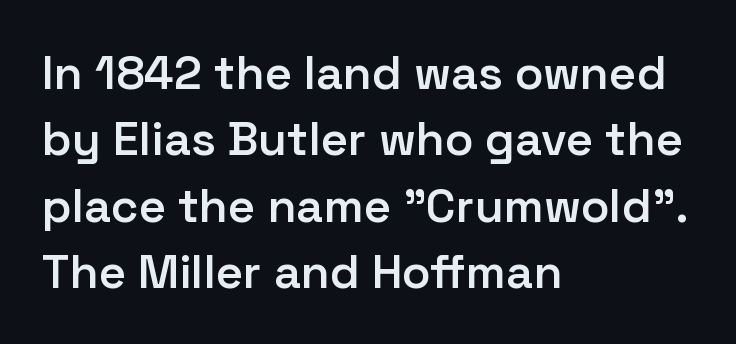
Descender tails drop into unmarked territory. Does extra space separate the letters? No, they use regular spacing. This sample uses an upright cut, with every glyph sitting square on the baseline. The leading is moderate, giving the passage an even texture. No feet cap the strokes, marking this as sans-serif type.
